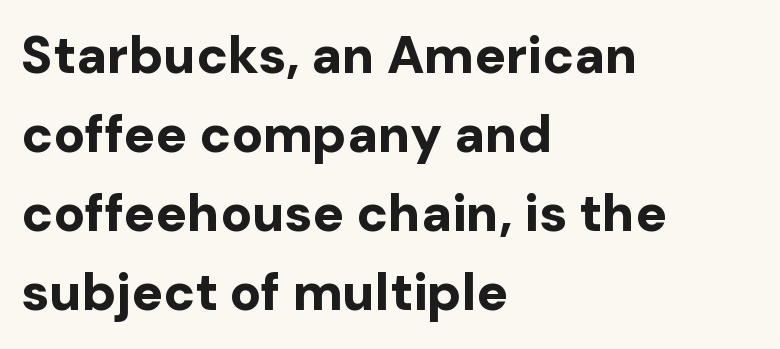
Spacing verdict: proportional, widths tailored to each character. Heavy-handed strokes throughout: this text is bold. Serif or sans? Sans — the stroke terminals are bare. Honestly, the letter spacing is just normal — you wouldn't notice it.
